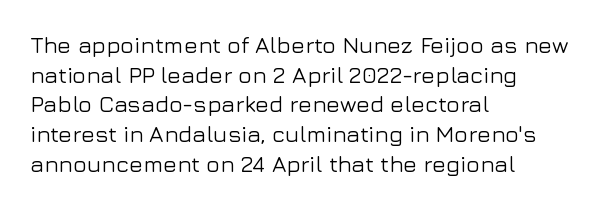
Descenders are the only things crossing below the line. A classic flush-left, rag-right setting is used for this passage. Upright lettering throughout. Quick note: interline space is typical. Letter spacing: default.
